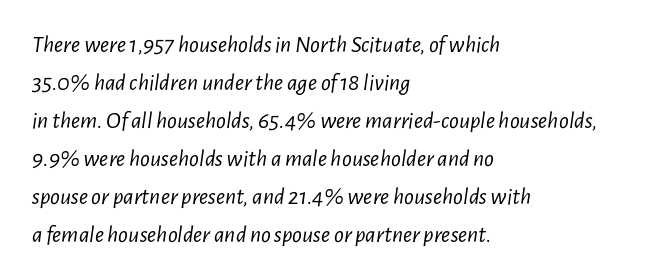
Q: Is the text bold? A: No.
Q: Is the text italic (slanted)? A: Yes, it leans right by about 7 degrees.
Q: Is the text underlined? A: No.
Q: How is the paragraph aligned? A: Left-aligned.
Q: Is the spacing between letters normal or unusually wide? A: Normal.
Q: Is the spacing between lines tight, normal or loose? A: Normal.
